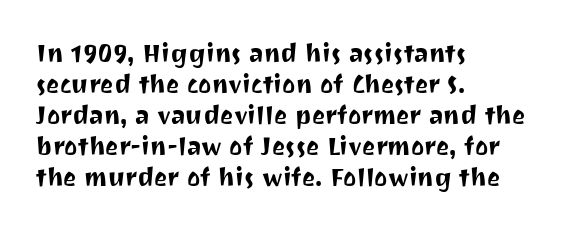
Q: Is the text italic (slanted)? A: No, it is upright.
Q: Is the text underlined? A: No.
Q: How is the paragraph aligned? A: Left-aligned.
Q: Is the spacing between letters normal or unusually wide? A: Normal.
